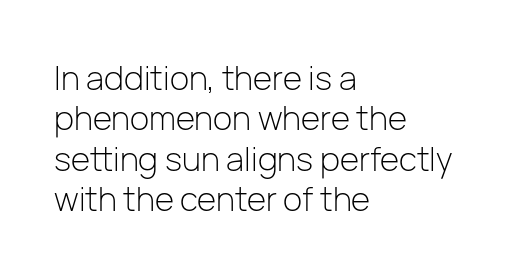
{"serif": "no", "italic": "no", "bold": "no", "weight": "light", "width": "normal", "stroke_contrast": "low", "x_height": "medium", "monospaced": "no", "underline": "no", "align": "left", "line_spacing_ratio": 1.22, "letter_spacing": "normal", "letter_spacing_em": 0.0, "glyph_px": 33}
